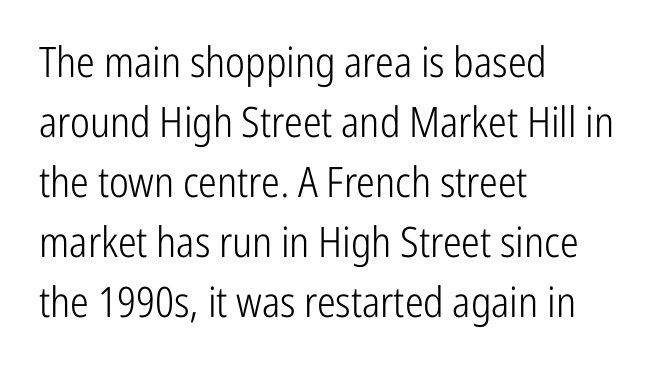
Check under the words: just untouched page. Whoever set this chose a conventional vertical rhythm. You could call the tracking neutral — neither tight nor loose. Visually the block forms a straight wall on the left and a jagged coastline on the right. The lettering holds an erect, upright posture throughout. Think of a printed novel: that variable character pitch is what you see here.
